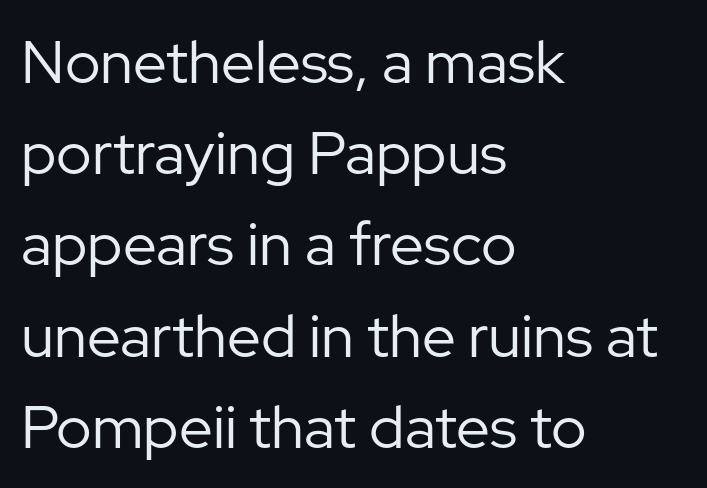
Left-aligned paragraph, ragged on the right. This rendering leaves character spacing at its baseline value. Letters have the restrained weight of plain body copy at most. Designer's note — italics off, roman on. Look at the bottom of the vertical strokes: they stop flat, with no serifs.
